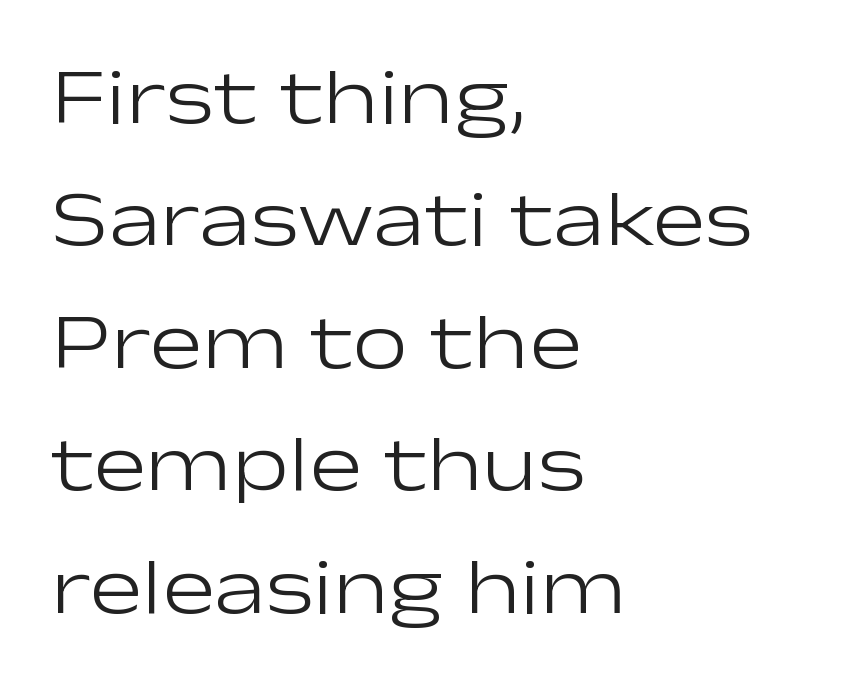
The letters advance in unequal steps, a hallmark of proportional type. Ascenders rise straight up at ninety degrees. No extra ink here — the face is not bold. Regular leading. I'd call this a sans setting — the letters go barefoot.
